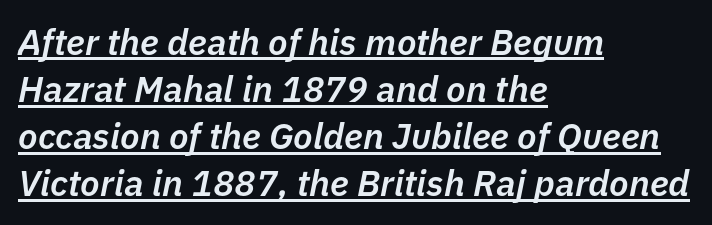
Q: Is the text bold? A: Semi-bold.
Q: Is the text italic (slanted)? A: Yes, it leans right by about 11 degrees.
Q: Is the text underlined? A: Yes.
Q: How is the paragraph aligned? A: Left-aligned.
Q: Is the spacing between letters normal or unusually wide? A: Normal.
Q: Is the spacing between lines tight, normal or loose? A: Normal.
Q: Width (condensed, normal, or wide)? A: Normal.
Q: Stroke contrast? A: Low.
Q: x-height? A: Medium.
Q: Monospaced? A: No.
